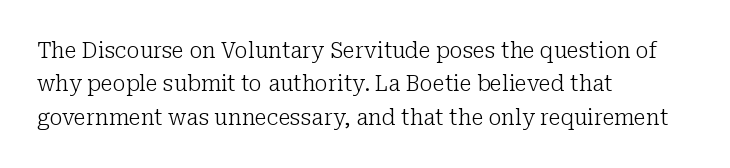
Q: Is the text bold? A: No.
Q: Is the text italic (slanted)? A: No, it is upright.
Q: Is the text underlined? A: No.
Q: How is the paragraph aligned? A: Left-aligned.
Q: Is the spacing between letters normal or unusually wide? A: Normal.
Q: Is the spacing between lines tight, normal or loose? A: Normal.
